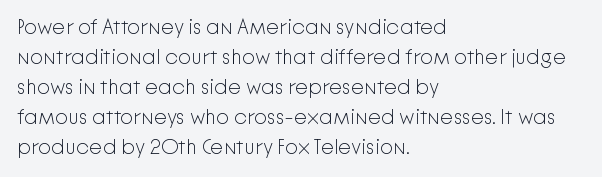
Q: Is the text bold? A: No.
Q: Is the text italic (slanted)? A: No, it is upright.
Q: Is the text underlined? A: No.
Q: How is the paragraph aligned? A: Left-aligned.
Q: Is the spacing between letters normal or unusually wide? A: Normal.
Q: Is the spacing between lines tight, normal or loose? A: Normal.
